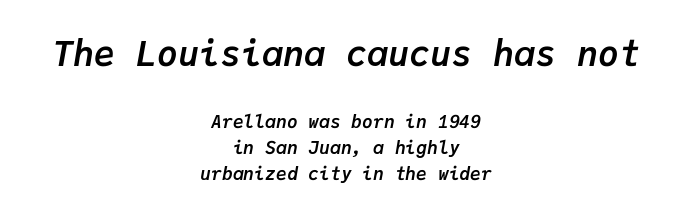
{"italic": "yes", "lean": "right", "slant_degrees": 9, "bold": "yes", "weight": "semibold", "width": "normal", "stroke_contrast": "low", "x_height": "medium", "monospaced": "yes", "underline": "no", "align": "center", "line_spacing": "normal", "line_spacing_ratio": 1.44, "letter_spacing": "normal", "letter_spacing_em": 0.0, "larger_block": "first", "size_ratio": 1.94, "glyph_px": 35}
